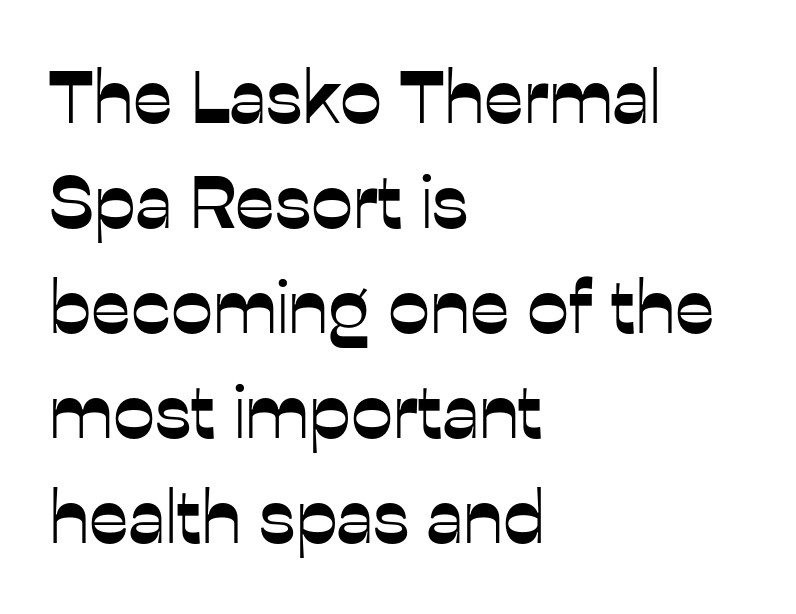
{"serif": "no", "italic": "no", "width": "normal", "stroke_contrast": "low", "x_height": "medium", "monospaced": "no", "underline": "no", "align": "left", "line_spacing": "normal", "line_spacing_ratio": 1.4, "letter_spacing": "normal", "letter_spacing_em": 0.0, "glyph_px": 75}
